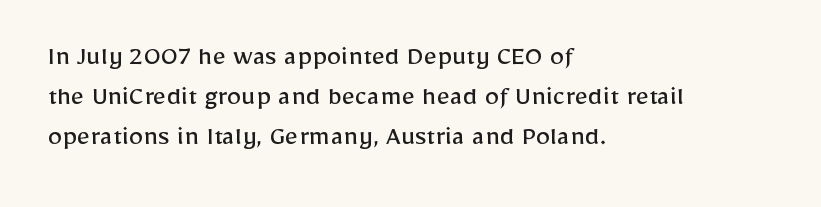
Q: Is the text bold? A: No.
Q: Is the text italic (slanted)? A: No, it is upright.
Q: Is the typeface a serif or a sans-serif typeface? A: Sans-serif.
Q: Is the text underlined? A: No.
Q: How is the paragraph aligned? A: Left-aligned.
Q: Is the spacing between letters normal or unusually wide? A: Normal.
Q: Is the spacing between lines tight, normal or loose? A: Normal.
Q: Width (condensed, normal, or wide)? A: Normal.
Q: Stroke contrast? A: Low.
Q: x-height? A: Medium.
Q: Monospaced? A: No.
